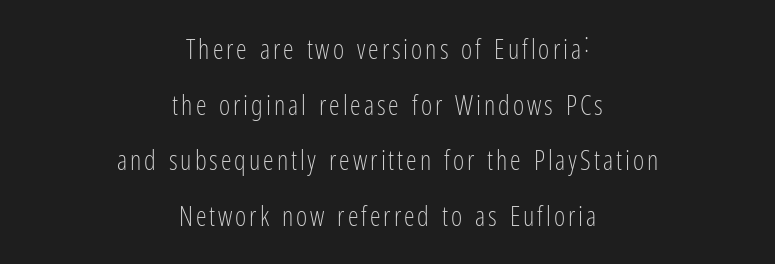
The image shows 27 px text type, upright; set centered, loose line spacing (2.06x), not underlined.
